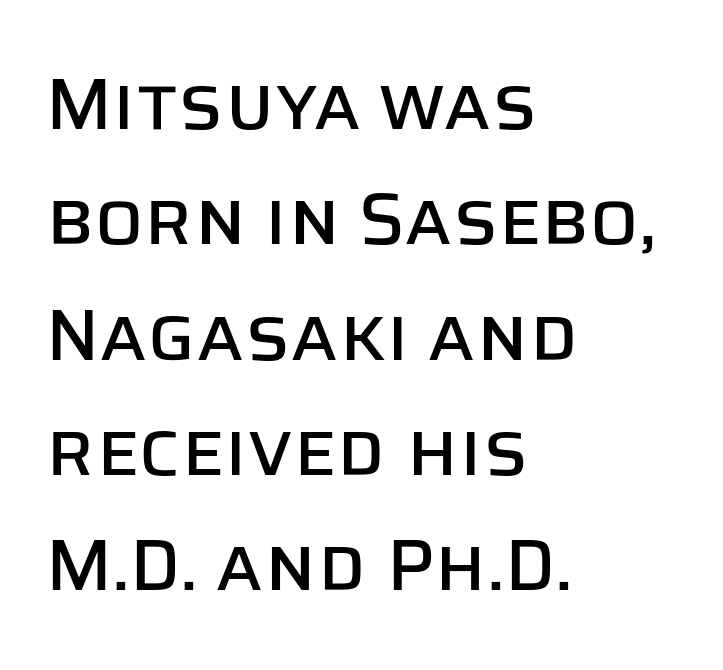
Looks like regular typesetting: each glyph gets only the width it needs. Compared with a centered layout, this one pins lines to the left instead. Reading down the column, the eye jumps a familiar distance to each next line. The line texture is even and compact thanks to regular tracking. These lines were composed using upright roman letters.
